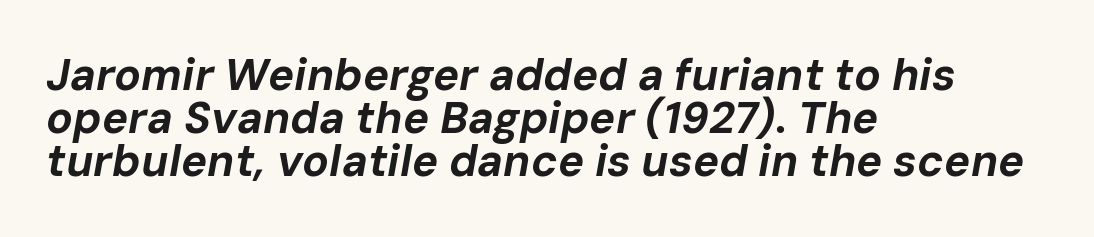
The image shows 44 px bold type, italic (leaning right); set left-aligned, tight line spacing (0.98x), normal letter spacing, not underlined; low stroke contrast and a medium x-height.
